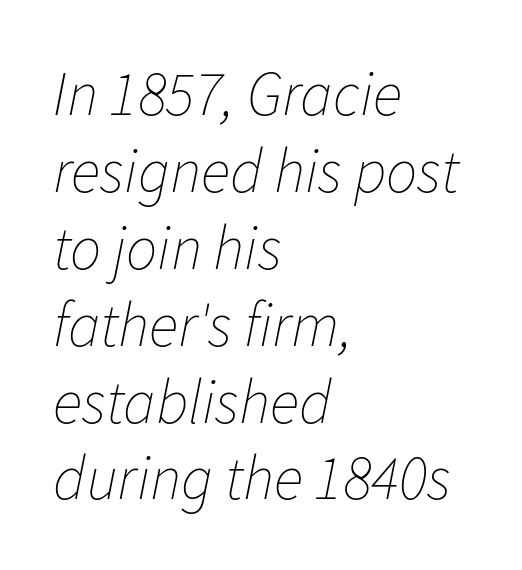
The image shows 62 px thin type, italic (leaning right); set left-aligned, line spacing 1.24x, normal letter spacing, not underlined; low stroke contrast and a medium x-height.
